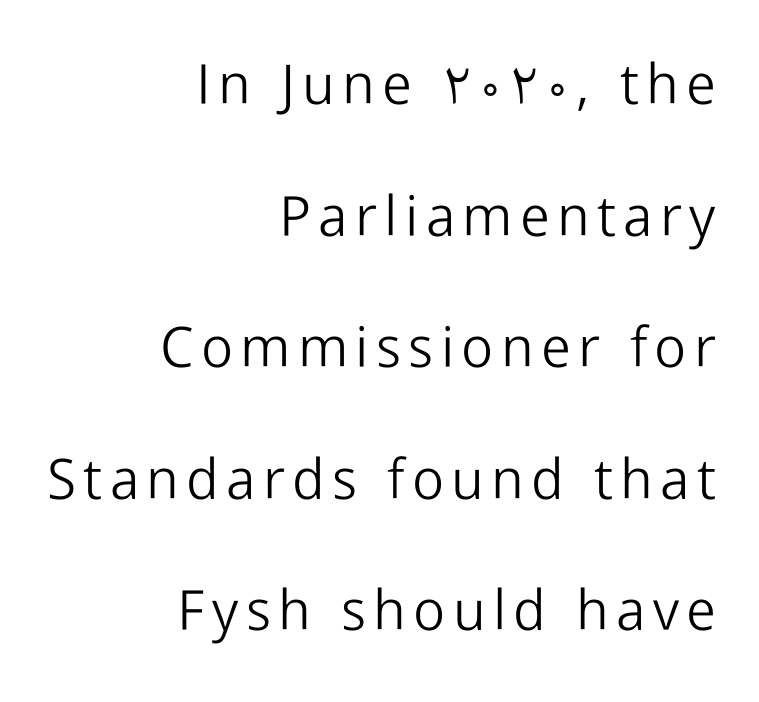
Q: Is the text bold? A: No.
Q: Is the text italic (slanted)? A: No, it is upright.
Q: Is the typeface a serif or a sans-serif typeface? A: Sans-serif.
Q: Is the text underlined? A: No.
Q: How is the paragraph aligned? A: Right-aligned.
Q: Is the spacing between lines tight, normal or loose? A: Loose.
Q: Width (condensed, normal, or wide)? A: Normal.
Q: Stroke contrast? A: Low.
Q: x-height? A: Medium.
Q: Monospaced? A: No.
